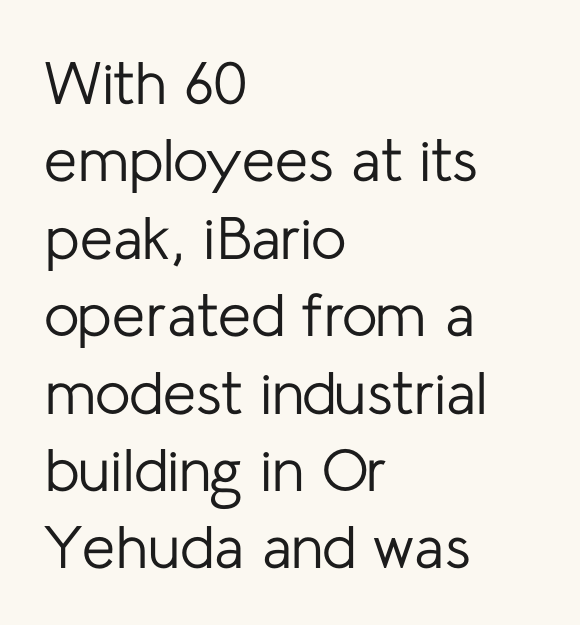
{"serif": "no", "italic": "no", "bold": "no", "weight": "regular", "width": "normal", "stroke_contrast": "low", "x_height": "medium", "monospaced": "no", "underline": "no", "align": "left", "line_spacing": "normal", "line_spacing_ratio": 1.29, "letter_spacing": "normal", "letter_spacing_em": 0.0, "glyph_px": 60}
